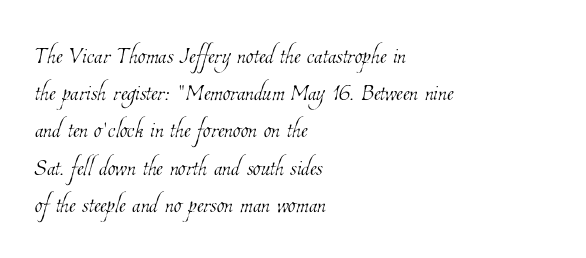
{"bold": "no", "weight": "thin", "width": "condensed", "stroke_contrast": "low", "x_height": "medium", "monospaced": "no", "underline": "no", "align": "left", "line_spacing_ratio": 1.2, "letter_spacing": "normal", "letter_spacing_em": 0.0, "glyph_px": 31}
